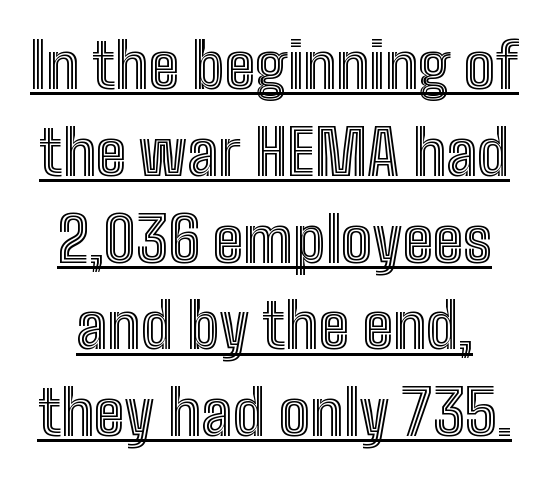
{"italic": "no", "width": "condensed", "x_height": "medium", "monospaced": "no", "underline": "yes", "line_spacing": "normal", "line_spacing_ratio": 1.4, "letter_spacing": "normal", "letter_spacing_em": 0.0, "glyph_px": 62}
